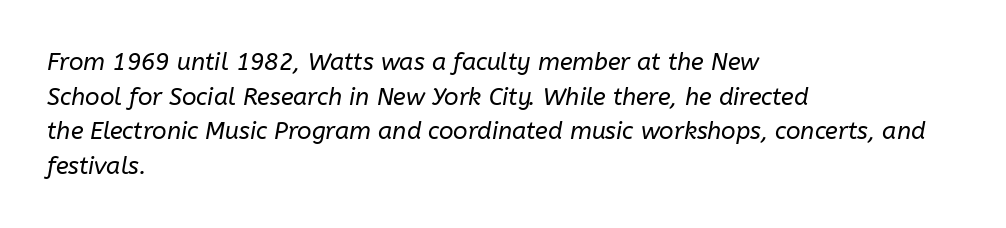
The face used here has a pronounced slope to its letters. Where is the straight margin? On the left. Regular leading. The font is comparable to plain body text, perhaps lighter.
